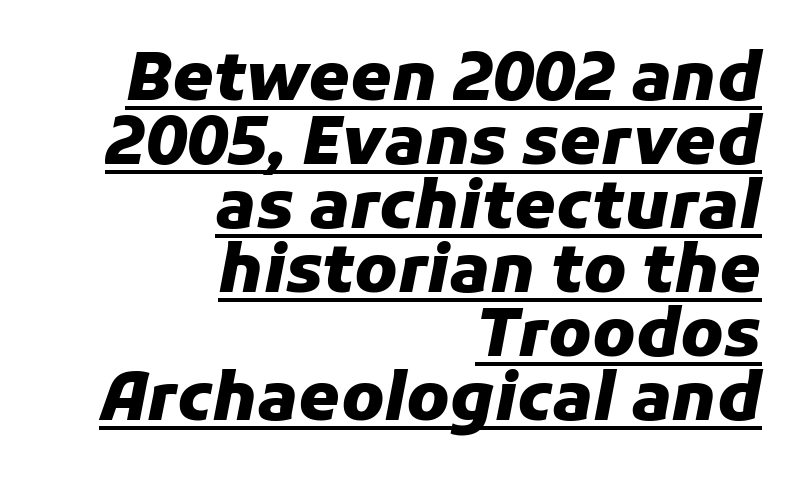
Q: Is the text bold? A: Yes.
Q: Is the text italic (slanted)? A: Yes, it leans right by about 11 degrees.
Q: Is the text underlined? A: Yes.
Q: How is the paragraph aligned? A: Right-aligned.
Q: Is the spacing between letters normal or unusually wide? A: Normal.
Q: Is the spacing between lines tight, normal or loose? A: Tight.
Q: Width (condensed, normal, or wide)? A: Normal.
Q: Stroke contrast? A: Low.
Q: x-height? A: Medium.
Q: Monospaced? A: No.
